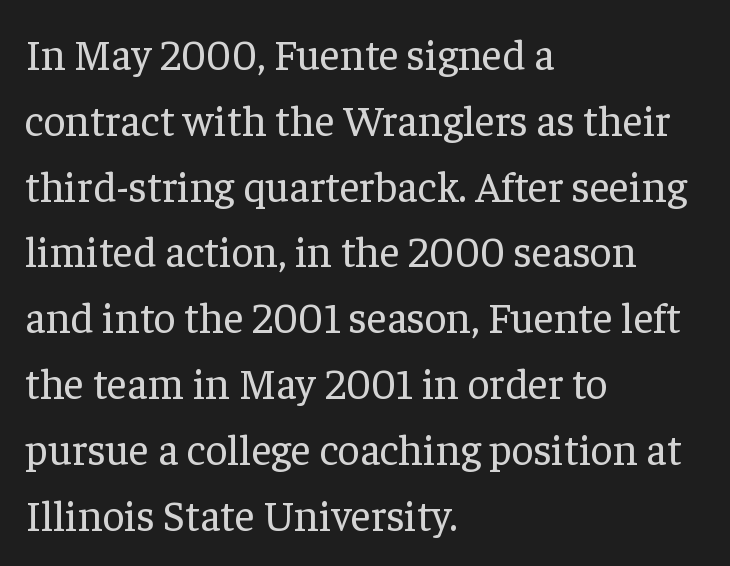
Upright lettering throughout. Students, observe: this is what conventionally led text looks like. A typesetter would label this face a serif. Check the space under the baseline: it is left empty.
